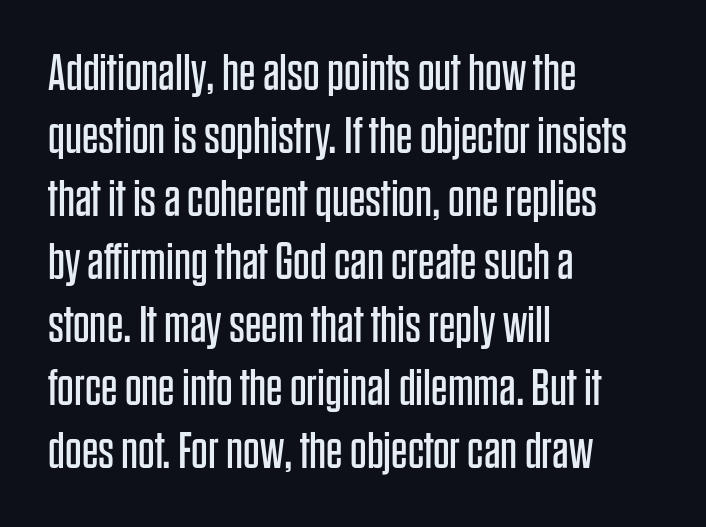
The specimen reads as upright at a glance. These lines are rendered in a variable-pitch font. Each line starts at the same left margin while the right side varies. Type without underlining. Default kerning and tracking; the words read as compact shapes. The typesetting does not lean heavy: it is not bold.
